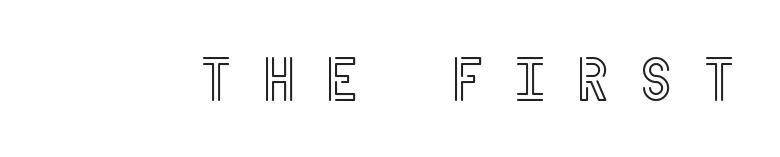
{"italic": "no", "width": "condensed", "x_height": "large", "underline": "no", "letter_spacing": "wide", "letter_spacing_em": 0.43, "glyph_px": 62}
